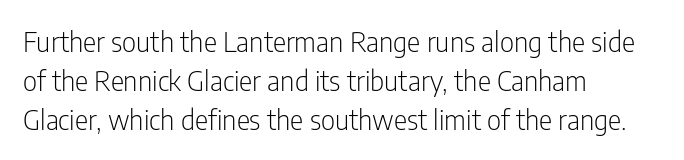
{"serif": "no", "italic": "no", "bold": "no", "weight": "light", "width": "condensed", "stroke_contrast": "low", "x_height": "medium", "monospaced": "no", "underline": "no", "align": "left", "line_spacing": "normal", "line_spacing_ratio": 1.39, "letter_spacing": "normal", "letter_spacing_em": 0.0, "glyph_px": 28}
